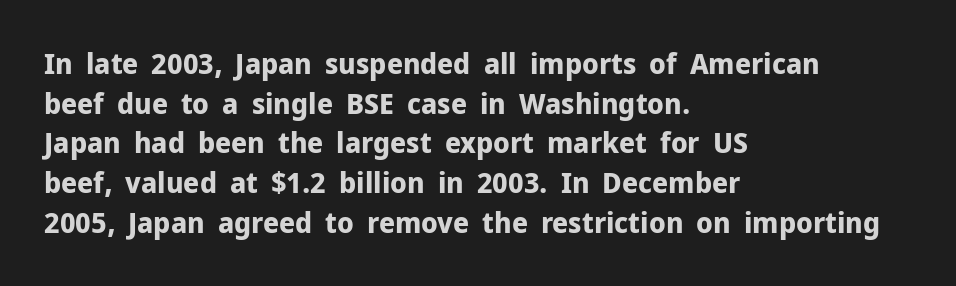
{"serif": "no", "italic": "no", "bold": "yes", "weight": "bold", "width": "normal", "stroke_contrast": "low", "x_height": "medium", "monospaced": "no", "underline": "no", "align": "left", "line_spacing": "normal", "line_spacing_ratio": 1.37, "letter_spacing": "normal", "letter_spacing_em": 0.0, "glyph_px": 29}
